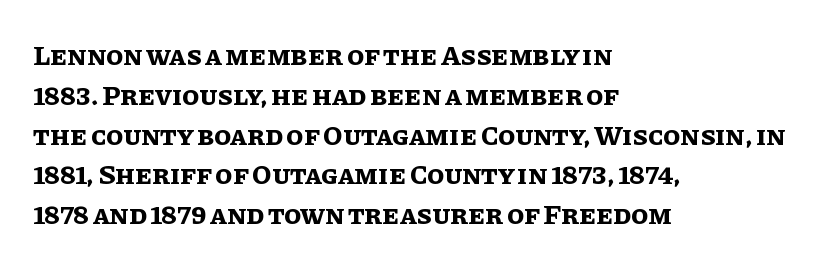
Q: Is the text bold? A: Yes.
Q: Is the text italic (slanted)? A: No, it is upright.
Q: Is the text underlined? A: No.
Q: How is the paragraph aligned? A: Left-aligned.
Q: Is the spacing between letters normal or unusually wide? A: Normal.
Q: Is the spacing between lines tight, normal or loose? A: Normal.
Q: Width (condensed, normal, or wide)? A: Normal.
Q: Stroke contrast? A: Low.
Q: x-height? A: Large.
Q: Monospaced? A: No.
